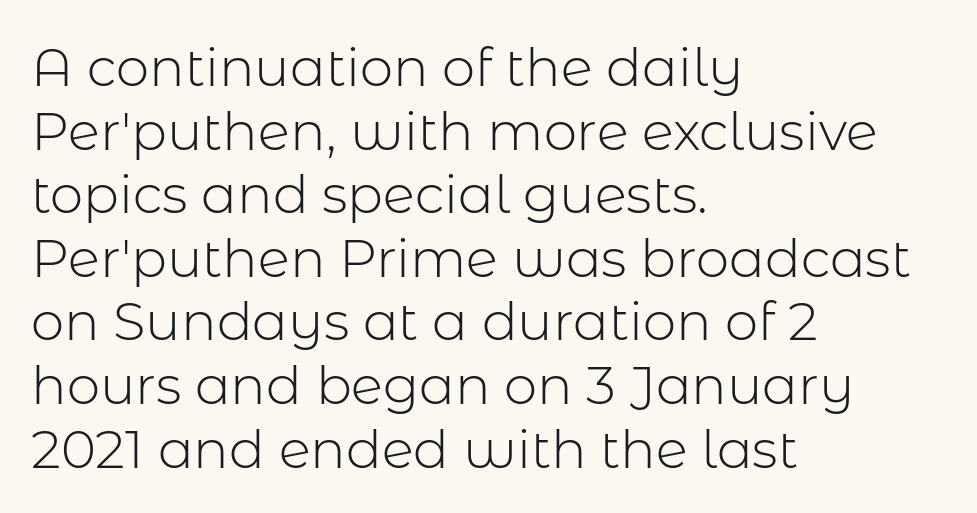
{"serif": "no", "italic": "no", "bold": "no", "weight": "light", "width": "normal", "stroke_contrast": "low", "x_height": "medium", "monospaced": "no", "underline": "no", "align": "left", "line_spacing_ratio": 1.2, "letter_spacing": "normal", "letter_spacing_em": 0.0, "glyph_px": 53}
